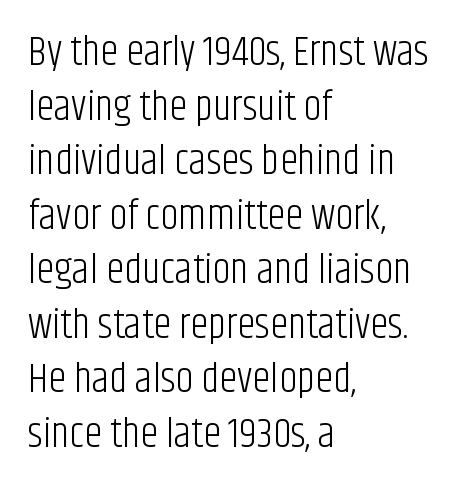
The font's upright variant was chosen for this text. Serif or sans? Sans — the stroke terminals are bare. A typesetter would call this leading conventional body-copy spacing. Just letters on the line, the space beneath them empty.
